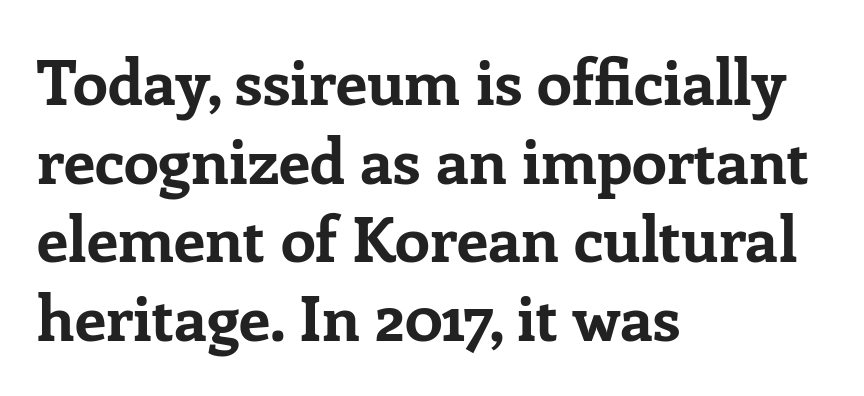
The image shows 63 px bold serif type, upright; set left-aligned, normal line spacing (1.25x), normal letter spacing, not underlined; low stroke contrast and a medium x-height.
